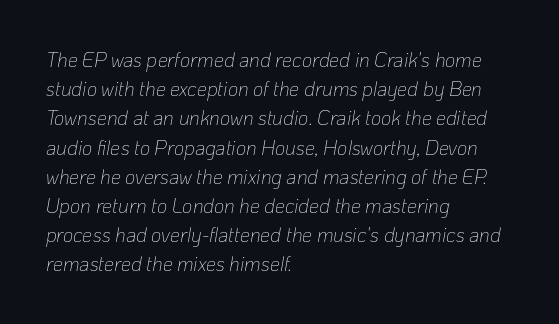
Plain, unruled lines of type. A quiet, ordinary-to-light weight characterises the typeface. In terms of posture, this sample is oblique. The designer left line spacing at the default. The face used here is rendered with its standard letterfit.
